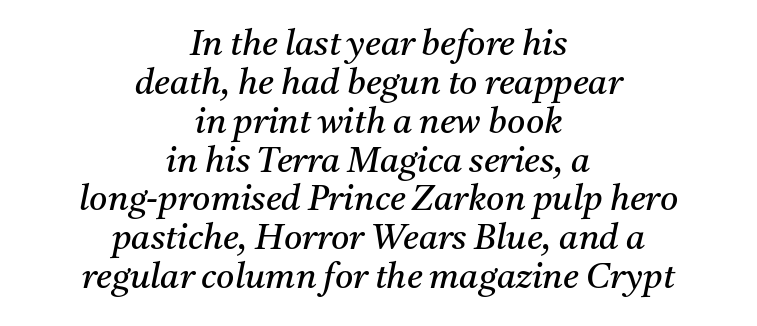
Anything drawn beneath the words? Only blank space. The weight tops out at a normal text grade. The characters display serif detailing at their extremities. The designer dialed line spacing down below the default. The face used here is proportionally spaced, like ordinary book or web type.
